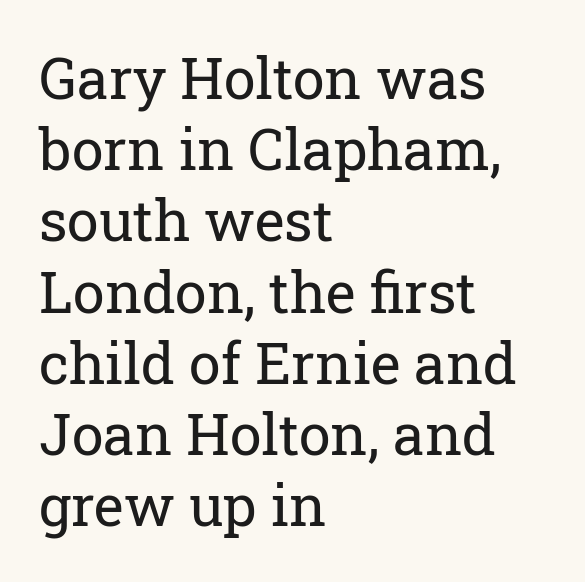
Q: Is the text bold? A: No.
Q: Is the text italic (slanted)? A: No, it is upright.
Q: Is the typeface a serif or a sans-serif typeface? A: Serif.
Q: Is the text underlined? A: No.
Q: How is the paragraph aligned? A: Left-aligned.
Q: Is the spacing between letters normal or unusually wide? A: Normal.
Q: Is the spacing between lines tight, normal or loose? A: Normal.
Q: Width (condensed, normal, or wide)? A: Normal.
Q: Stroke contrast? A: Low.
Q: x-height? A: Medium.
Q: Monospaced? A: No.
